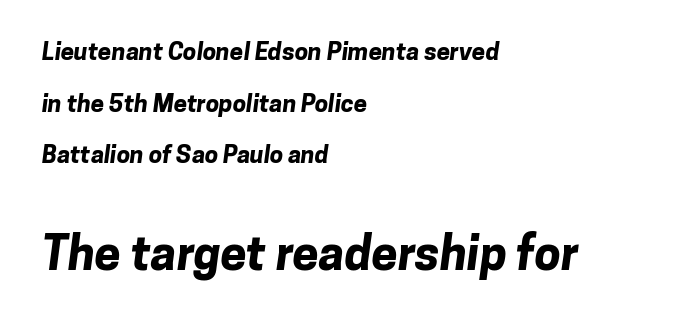
The line texture is even and compact thanks to regular tracking. Spacing verdict: proportional, widths tailored to each character. Strong, thick strokes mark this as bold type. The block of text is sparse from top to bottom, with ample space between rows. This layout puts the modest block above and the oversized block below. The glyphs in this specimen are sans serif.
